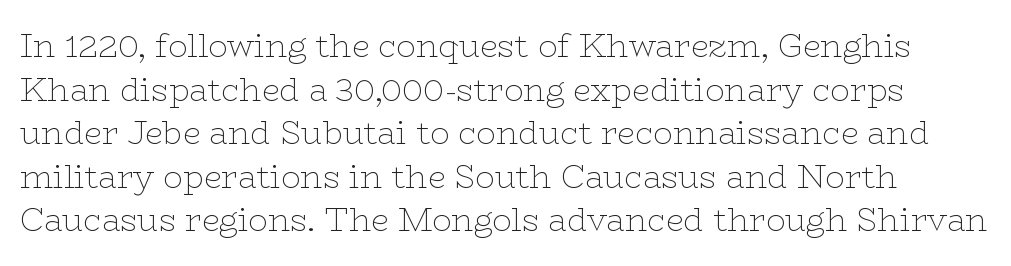
Q: Is the text bold? A: No.
Q: Is the text italic (slanted)? A: No, it is upright.
Q: Is the typeface a serif or a sans-serif typeface? A: Serif.
Q: Is the text underlined? A: No.
Q: Is the spacing between letters normal or unusually wide? A: Normal.
Q: Is the spacing between lines tight, normal or loose? A: Normal.
Q: Width (condensed, normal, or wide)? A: Wide.
Q: Stroke contrast? A: Low.
Q: x-height? A: Medium.
Q: Monospaced? A: No.
